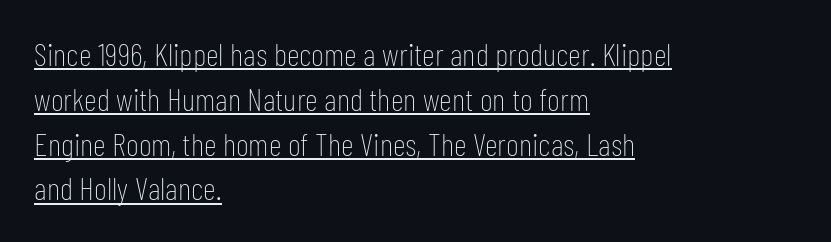
Q: Is the text bold? A: No.
Q: Is the text italic (slanted)? A: No, it is upright.
Q: Is the typeface a serif or a sans-serif typeface? A: Sans-serif.
Q: Is the text underlined? A: Yes.
Q: How is the paragraph aligned? A: Left-aligned.
Q: Is the spacing between letters normal or unusually wide? A: Normal.
Q: Is the spacing between lines tight, normal or loose? A: Normal.
Q: Width (condensed, normal, or wide)? A: Condensed.
Q: Stroke contrast? A: Low.
Q: x-height? A: Medium.
Q: Monospaced? A: No.
